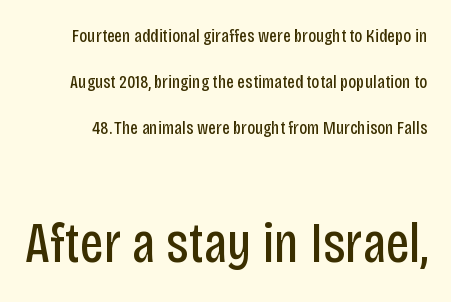
Q: Is the text bold? A: No.
Q: Is the text italic (slanted)? A: No, it is upright.
Q: Is the typeface a serif or a sans-serif typeface? A: Sans-serif.
Q: Is the text underlined? A: No.
Q: Is the spacing between letters normal or unusually wide? A: Normal.
Q: Is the spacing between lines tight, normal or loose? A: Loose.
Q: Which block of text is set in a larger size, the first (top) or the second (bottom)? A: The second (bottom) one.
Q: Width (condensed, normal, or wide)? A: Condensed.
Q: Stroke contrast? A: Low.
Q: x-height? A: Large.
Q: Monospaced? A: No.
